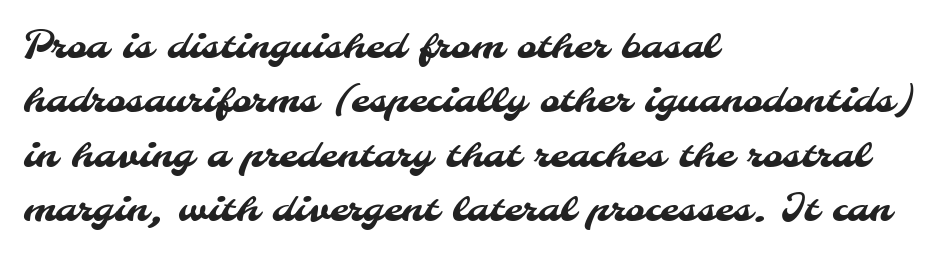
Q: Is the typeface a serif or a sans-serif typeface? A: Sans-serif.
Q: Is the text underlined? A: No.
Q: How is the paragraph aligned? A: Left-aligned.
Q: Is the spacing between letters normal or unusually wide? A: Normal.
Q: Is the spacing between lines tight, normal or loose? A: Normal.
Q: Width (condensed, normal, or wide)? A: Normal.
Q: Stroke contrast? A: Medium.
Q: x-height? A: Small.
Q: Monospaced? A: No.
